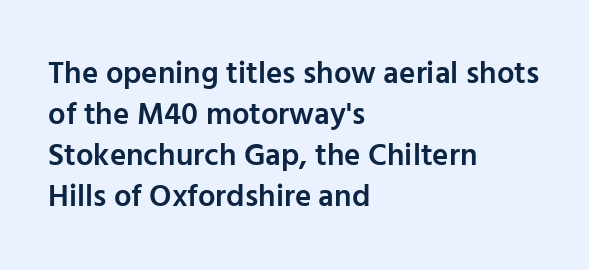
{"serif": "no", "italic": "no", "bold": "semi", "weight": "semibold", "width": "normal", "stroke_contrast": "low", "x_height": "medium", "monospaced": "no", "underline": "no", "align": "left", "line_spacing": "normal", "line_spacing_ratio": 1.32, "letter_spacing": "normal", "letter_spacing_em": 0.0, "glyph_px": 31}
